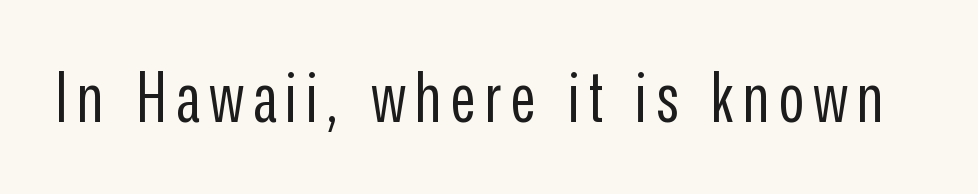
Q: Is the text bold? A: No.
Q: Is the text italic (slanted)? A: No, it is upright.
Q: Is the typeface a serif or a sans-serif typeface? A: Sans-serif.
Q: Is the text underlined? A: No.
Q: Width (condensed, normal, or wide)? A: Condensed.
Q: Stroke contrast? A: Low.
Q: x-height? A: Medium.
Q: Monospaced? A: No.
